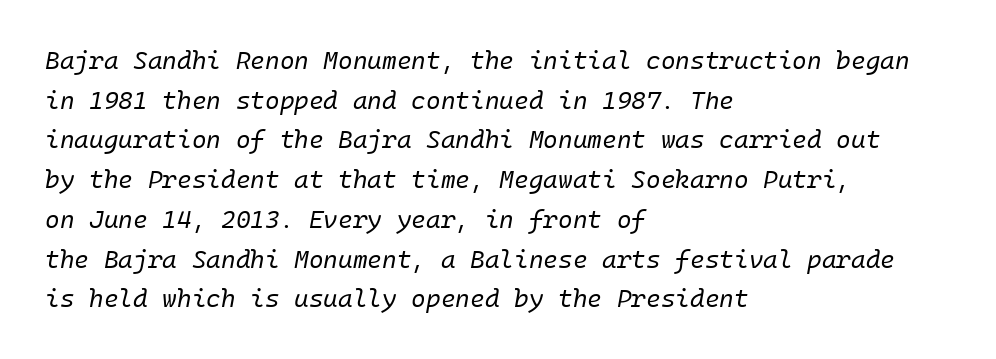
Does the leading feel generous? No, just average. Default kerning and tracking; the words read as compact shapes. Every character sits at an angle, as italics do. Weight: in the light-to-regular range. Reading down the block, your eye returns to a fixed left position each line. The area under the type is left untouched.
